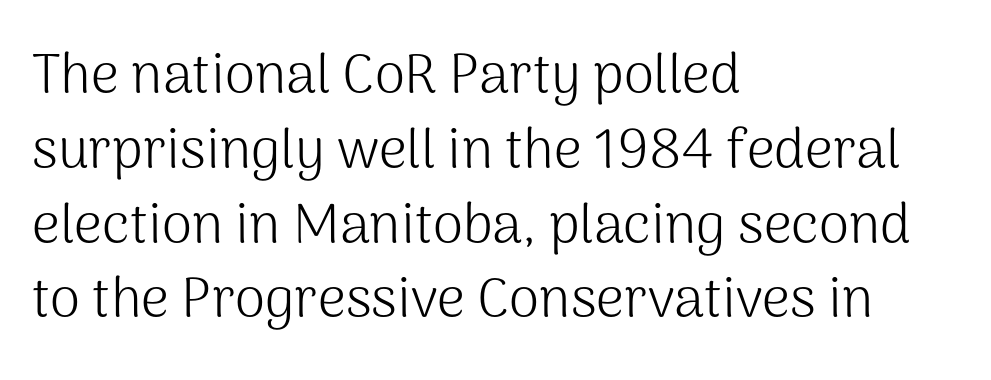
Q: Is the text bold? A: No.
Q: Is the text italic (slanted)? A: No, it is upright.
Q: Is the typeface a serif or a sans-serif typeface? A: Sans-serif.
Q: Is the text underlined? A: No.
Q: How is the paragraph aligned? A: Left-aligned.
Q: Is the spacing between letters normal or unusually wide? A: Normal.
Q: Is the spacing between lines tight, normal or loose? A: Normal.
Q: Width (condensed, normal, or wide)? A: Normal.
Q: Stroke contrast? A: Medium.
Q: x-height? A: Medium.
Q: Monospaced? A: No.
